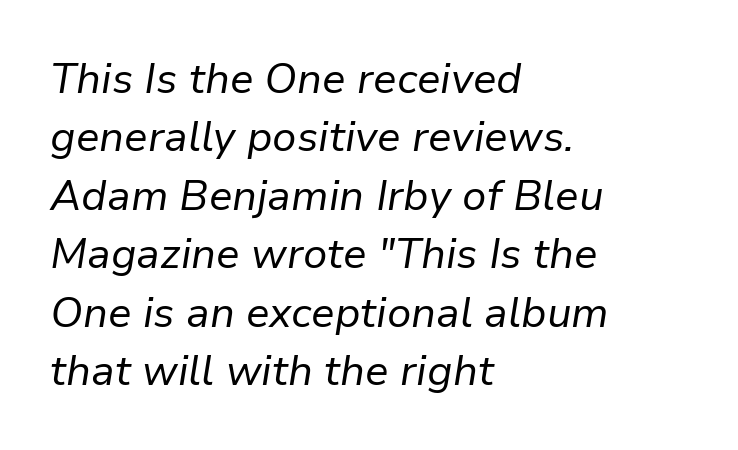
{"italic": "yes", "lean": "right", "slant_degrees": 9, "bold": "no", "weight": "regular", "width": "normal", "stroke_contrast": "low", "x_height": "medium", "monospaced": "no", "underline": "no", "align": "left", "line_spacing": "normal", "line_spacing_ratio": 1.39, "letter_spacing": "normal", "letter_spacing_em": 0.0, "glyph_px": 42}
